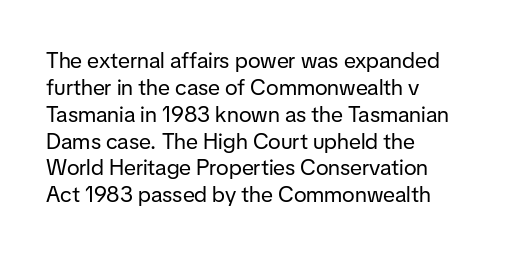
{"italic": "no", "bold": "no", "underline": "no", "align": "left", "line_spacing_ratio": 1.22, "letter_spacing": "normal", "letter_spacing_em": 0.0, "glyph_px": 22}
